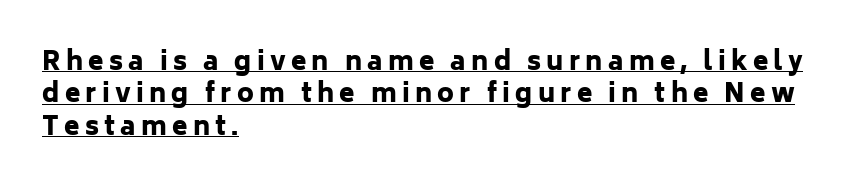
{"italic": "no", "bold": "yes", "underline": "yes", "align": "left", "line_spacing": "normal", "line_spacing_ratio": 1.3, "letter_spacing": "wide", "letter_spacing_em": 0.21, "glyph_px": 25}
